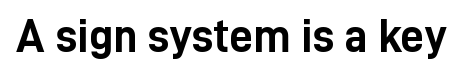
The image shows 47 px semibold, condensed sans-serif type, upright; set normal letter spacing, not underlined; low stroke contrast and a medium x-height.
